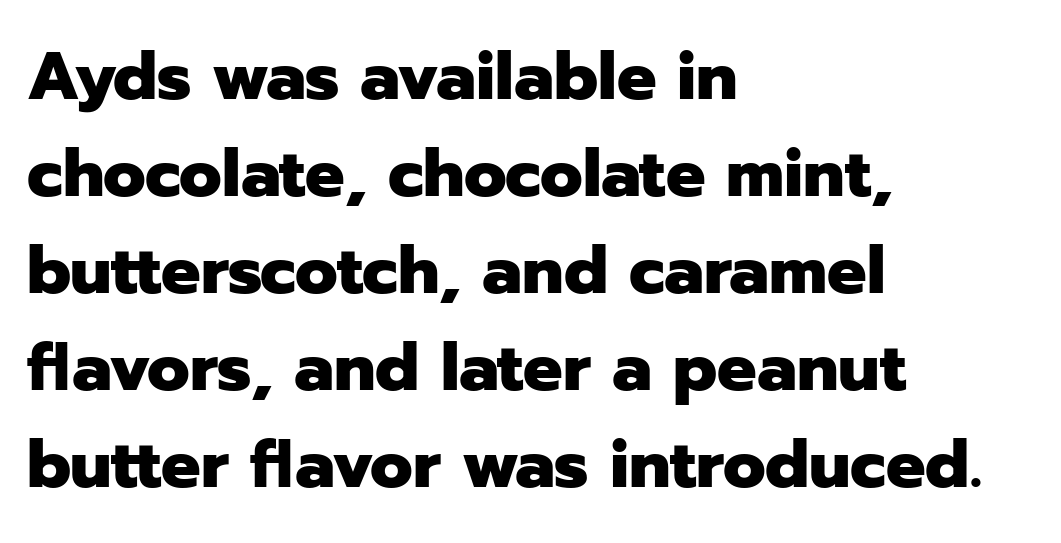
The leading is moderate, giving the passage an even texture. Quick note: not italic, upright. Observe the absence of serifs on each vertical stroke in this sample. The passage shown is typed in a proportional face where columns would drift.
